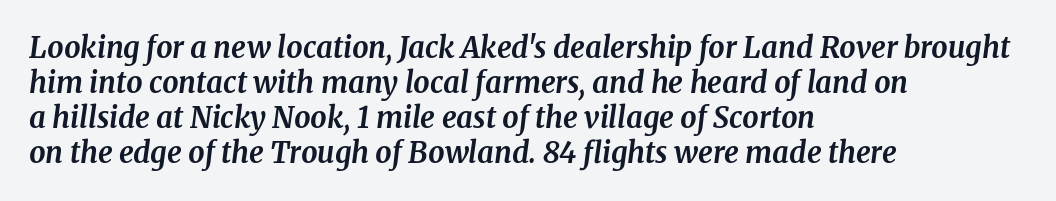
{"serif": "yes", "italic": "yes", "lean": "right", "slant_degrees": 8, "bold": "yes", "weight": "bold", "width": "normal", "stroke_contrast": "medium", "x_height": "medium", "monospaced": "no", "underline": "no", "align": "left", "line_spacing_ratio": 1.21, "letter_spacing": "normal", "letter_spacing_em": 0.0, "glyph_px": 29}
